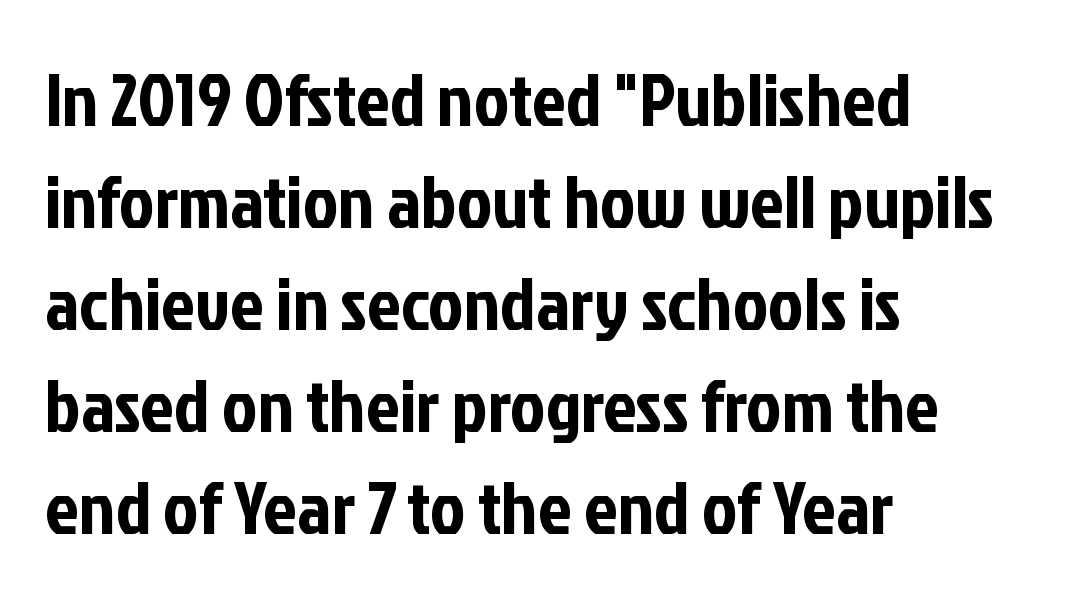
Decoration check: the copy has no underline. Examine the stroke ends and you'll find no serifs. Visually the block forms a straight wall on the left and a jagged coastline on the right. These lines were composed using upright roman letters. The block of text has a typical density, with ordinary space between rows. You could call the tracking neutral — neither tight nor loose.
